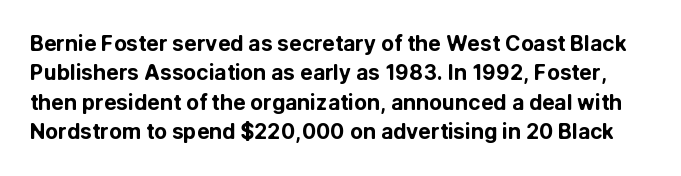
Q: Is the text bold? A: Yes.
Q: Is the text italic (slanted)? A: No, it is upright.
Q: Is the text underlined? A: No.
Q: Is the spacing between letters normal or unusually wide? A: Normal.
Q: Is the spacing between lines tight, normal or loose? A: Normal.
